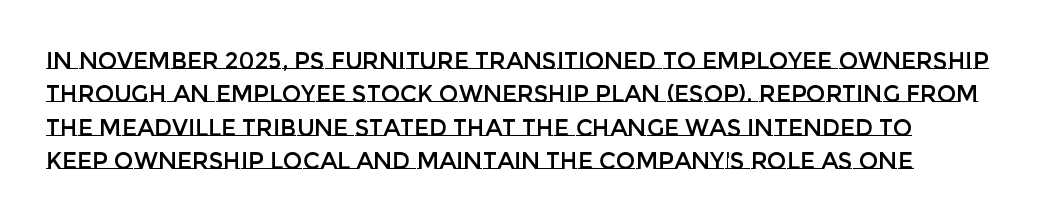
Letter spacing: default. Rows of type keep a routine distance in the vertical direction. Descenders are the only things crossing below the line. The specimen reads as upright at a glance.
